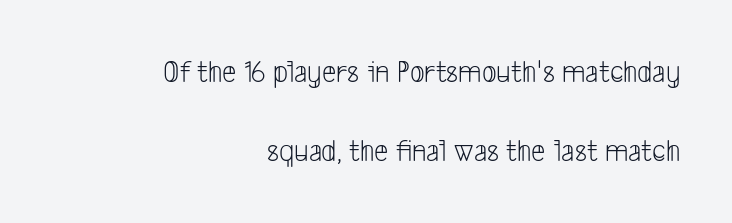
Q: Is the text bold? A: No.
Q: Is the typeface a serif or a sans-serif typeface? A: Sans-serif.
Q: Is the text underlined? A: No.
Q: How is the paragraph aligned? A: Right-aligned.
Q: Is the spacing between letters normal or unusually wide? A: Normal.
Q: Is the spacing between lines tight, normal or loose? A: Loose.
Q: Width (condensed, normal, or wide)? A: Condensed.
Q: Stroke contrast? A: Low.
Q: x-height? A: Medium.
Q: Monospaced? A: No.
